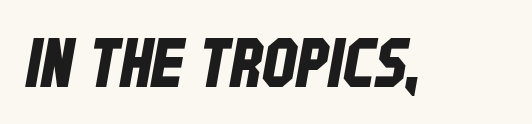
Decoration check: the copy has no underline. Glyph-to-glyph distance matches everyday printed text. Observe the absence of serifs on each vertical stroke in this sample. The face used here is proportionally spaced, like ordinary book or web type.
